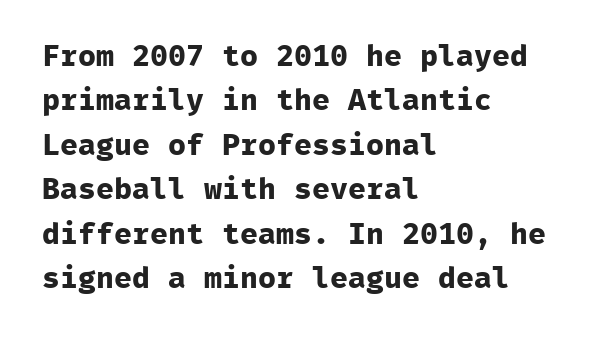
The passage shown is typed in a monospace face where columns stay perfectly aligned. Examine the stroke ends and you'll find no serifs. In CSS terms this would be text-align: left. Nobody drew a line under any word here. Weight check: bold — yes, fully.
